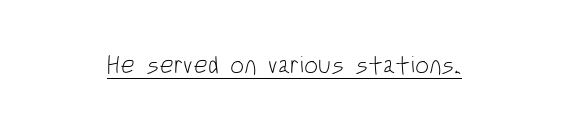
Q: Is the text bold? A: No.
Q: Is the text italic (slanted)? A: No, it is upright.
Q: Is the text underlined? A: Yes.
Q: Is the spacing between letters normal or unusually wide? A: Normal.
